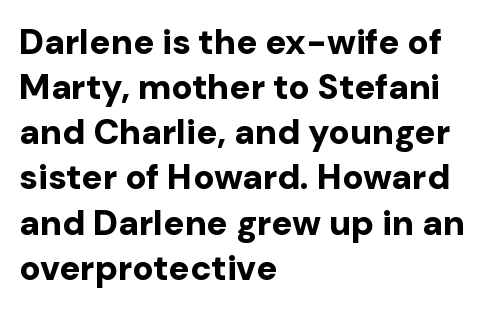
The image shows 35 px bold sans-serif type, upright; set left-aligned, normal line spacing (1.29x), normal letter spacing, not underlined; low stroke contrast and a medium x-height.
